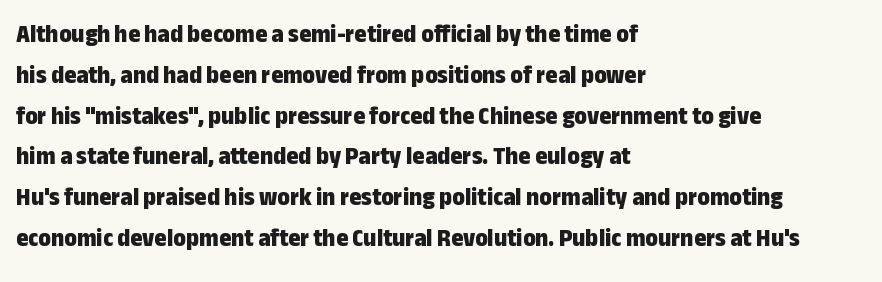
A dark, heavy texture on the line: the type is bold. Characters follow at the spacing the type designer built in. The designer left line spacing at the default. Unmarked baselines from the first word to the last. Posture: vertical.
